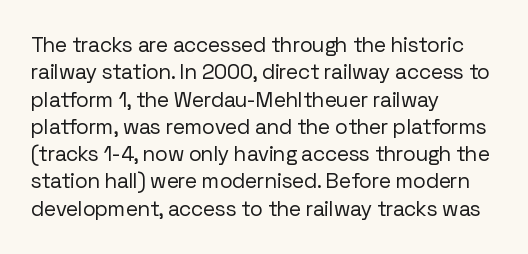
{"italic": "no", "bold": "no", "underline": "no", "align": "left", "line_spacing": "normal", "line_spacing_ratio": 1.3, "letter_spacing": "normal", "letter_spacing_em": 0.0, "glyph_px": 21}
